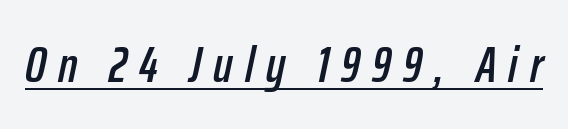
These lines have a slow, spaced-out rhythm from letter to letter. Proportional: the letters do not fall into vertical columns. Tall strokes in this sample are angled rather than plumb. Like a heading marked for emphasis, these lines bear an underscore.
